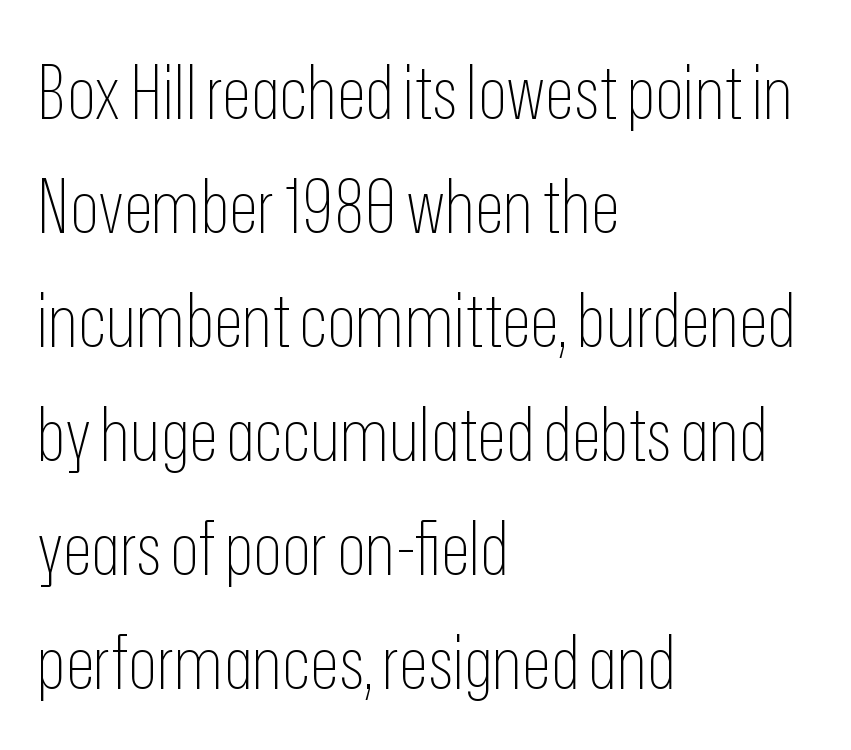
Q: Is the text bold? A: No.
Q: Is the text italic (slanted)? A: No, it is upright.
Q: Is the typeface a serif or a sans-serif typeface? A: Sans-serif.
Q: Is the text underlined? A: No.
Q: How is the paragraph aligned? A: Left-aligned.
Q: Is the spacing between letters normal or unusually wide? A: Normal.
Q: Is the spacing between lines tight, normal or loose? A: Normal.
Q: Width (condensed, normal, or wide)? A: Condensed.
Q: Stroke contrast? A: Low.
Q: x-height? A: Medium.
Q: Monospaced? A: No.
